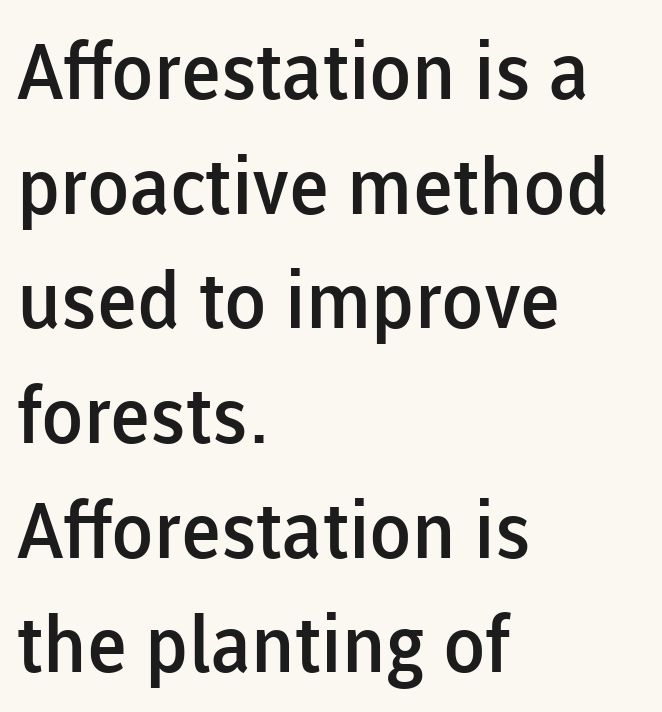
The image shows 78 px semibold sans-serif type, upright; set left-aligned, normal line spacing (1.47x), normal letter spacing, not underlined; low stroke contrast and a medium x-height.
